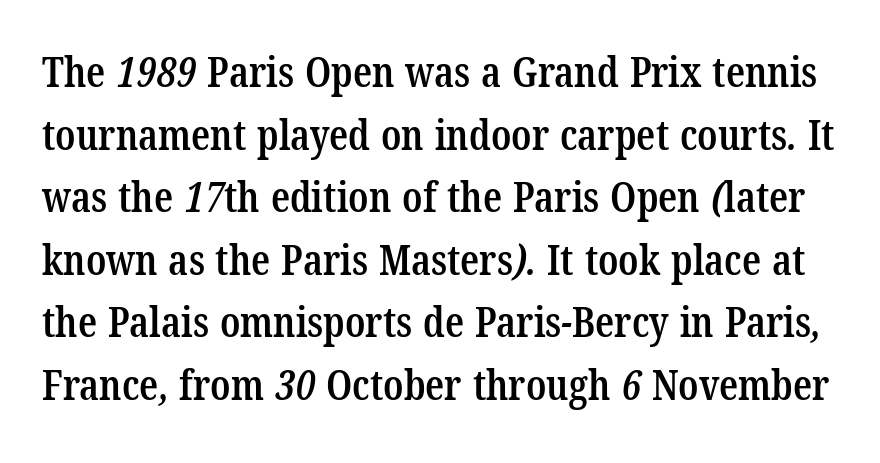
Font category for this specimen: serif. Caption: semibold face, moderately heavy strokes. Reading down the column, the eye jumps a familiar distance to each next line. The gaps between neighbouring characters are ordinary and unremarkable. The zone under the glyphs is completely vacant.
